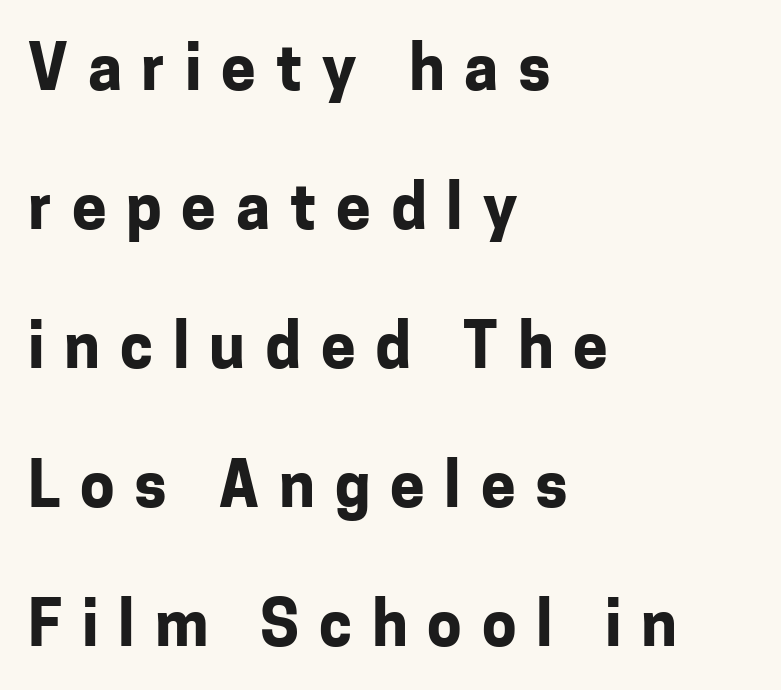
Teacher's note: observe the even left margin — that is flush-left alignment. You could fit nearly another row in the gap between these rows. In terms of weight, the rendering is a true, heavy bold. Descender tails drop into unmarked territory.
